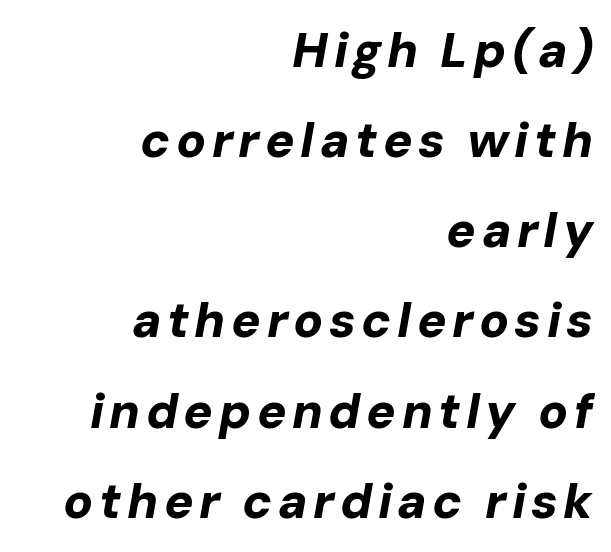
The font's italic variant was chosen for this text. Is the block centered? No — it sits flush against the right margin. Varying glyph widths throughout — classic text-font behaviour. Heft: maximum for text — a bold. The space beneath each line is pristine and unruled.
